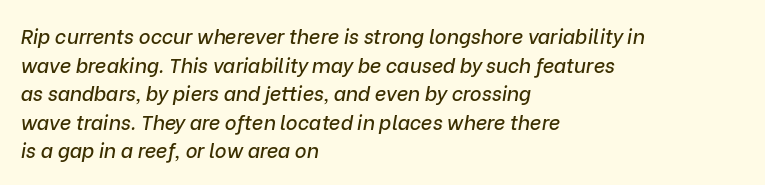
Q: Is the text italic (slanted)? A: Yes, it leans right by about 9 degrees.
Q: Is the text underlined? A: No.
Q: How is the paragraph aligned? A: Left-aligned.
Q: Is the spacing between letters normal or unusually wide? A: Normal.
Q: Is the spacing between lines tight, normal or loose? A: Normal.
